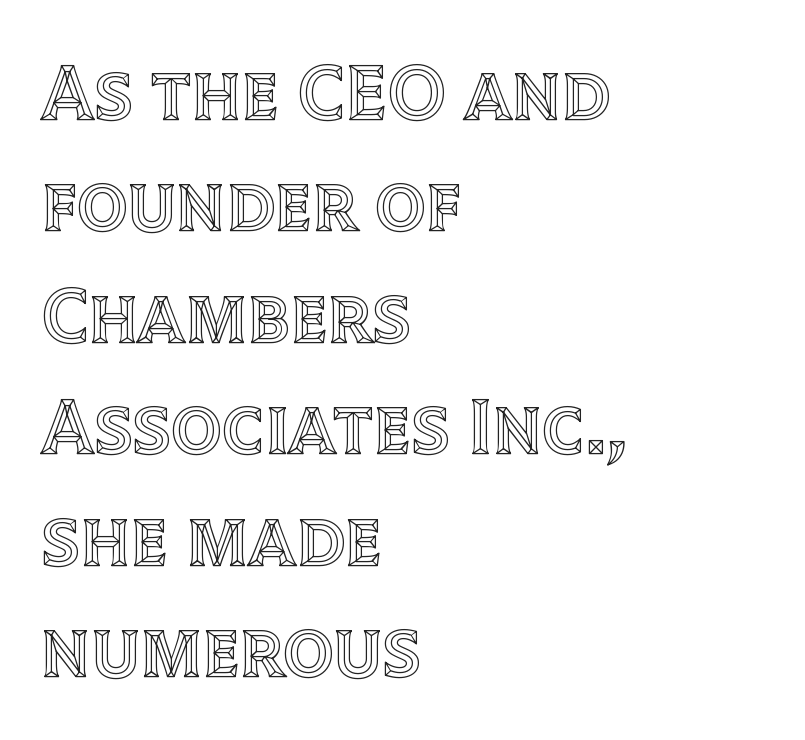
{"italic": "no", "width": "normal", "x_height": "large", "monospaced": "no", "underline": "no", "align": "left", "line_spacing": "normal", "line_spacing_ratio": 1.41, "letter_spacing": "normal", "letter_spacing_em": 0.0, "glyph_px": 79}
